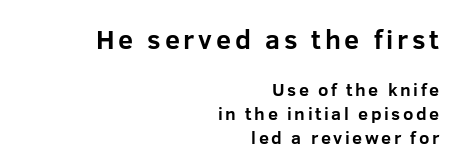
The zone under the glyphs is completely vacant. Which chunk is bigger? The first one — the top block dwarfs the bottom. Every stem runs plumb, perpendicular to the baseline. The line-height multiplier appears to be the usual default. This rendering uses right alignment, leaving the left contour irregular.
